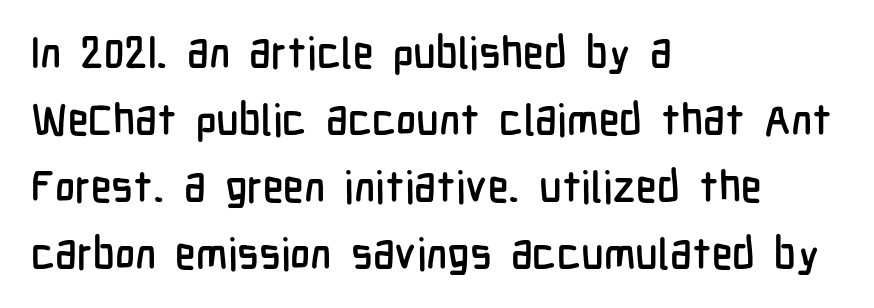
The face used here is proportionally spaced, like ordinary book or web type. Short note: letters normally spaced. The rendering shows plain stroke endings on the letterforms — a sans-serif design. The passage shown is not underscored anywhere.
